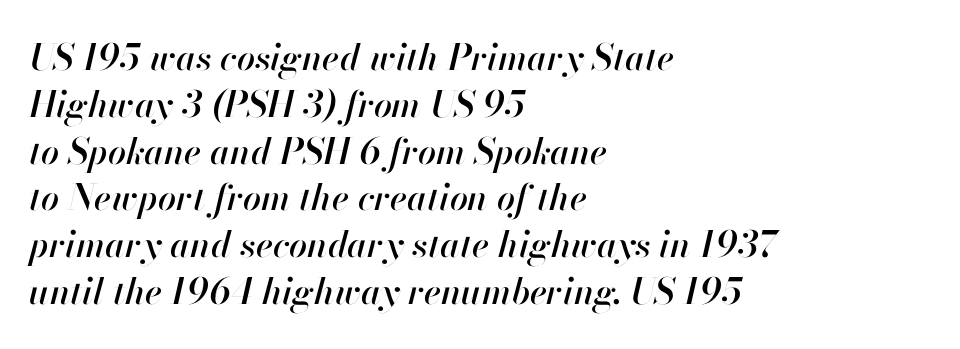
The image shows 36 px text type, italic (leaning right); set left-aligned, normal line spacing (1.3x), normal letter spacing, not underlined; high stroke contrast and a small x-height.
